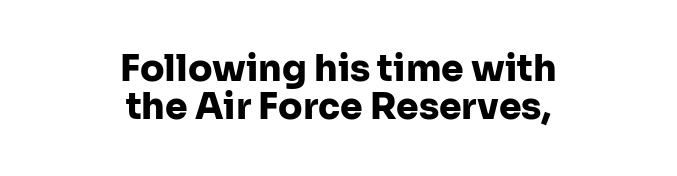
{"serif": "no", "italic": "no", "bold": "yes", "weight": "heavy", "width": "normal", "stroke_contrast": "low", "x_height": "medium", "monospaced": "no", "underline": "no", "align": "center", "line_spacing": "tight", "line_spacing_ratio": 1.05, "letter_spacing": "normal", "letter_spacing_em": 0.0, "glyph_px": 36}
